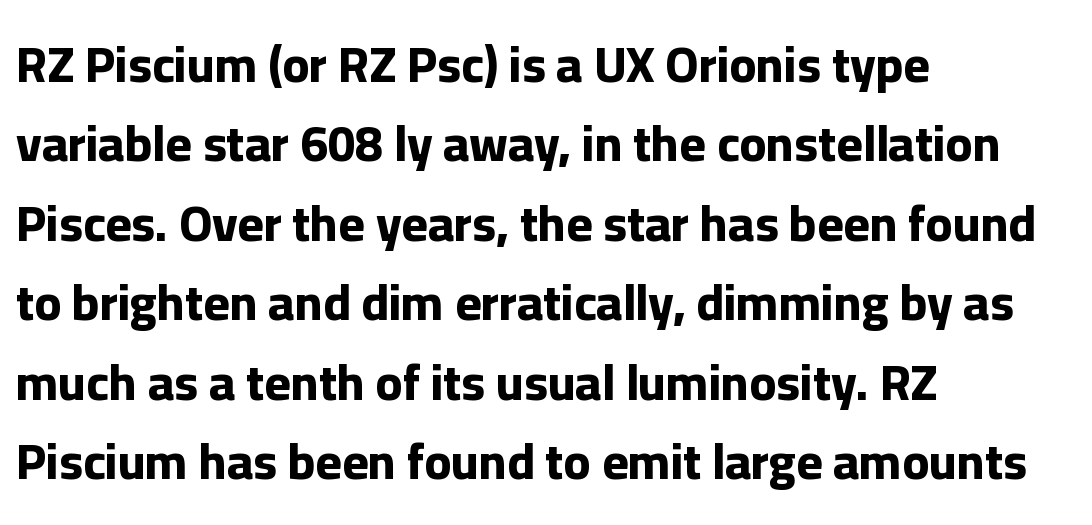
The image shows 50 px bold sans-serif type, upright; set left-aligned, normal line spacing (1.59x), normal letter spacing, not underlined; low stroke contrast and a medium x-height.
